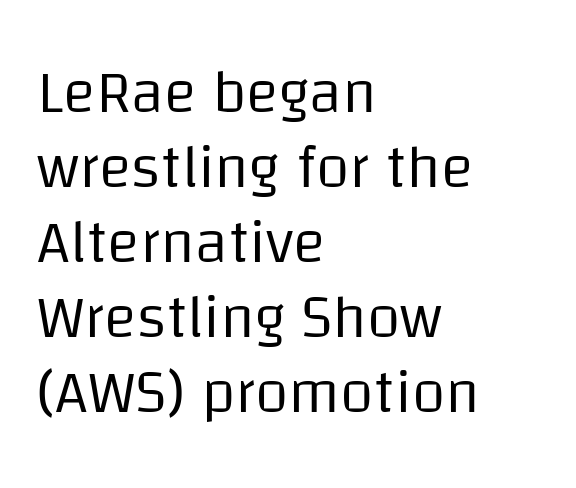
{"serif": "no", "italic": "no", "bold": "no", "weight": "regular", "width": "normal", "stroke_contrast": "low", "x_height": "large", "monospaced": "no", "underline": "no", "align": "left", "line_spacing_ratio": 1.23, "letter_spacing": "normal", "letter_spacing_em": 0.0, "glyph_px": 61}
